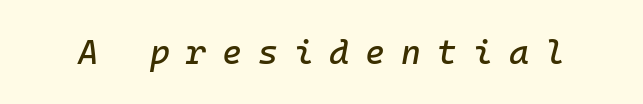
{"italic": "yes", "lean": "right", "slant_degrees": 10, "width": "normal", "stroke_contrast": "low", "x_height": "medium", "monospaced": "yes", "underline": "no", "letter_spacing": "wide", "letter_spacing_em": 0.47, "glyph_px": 34}
